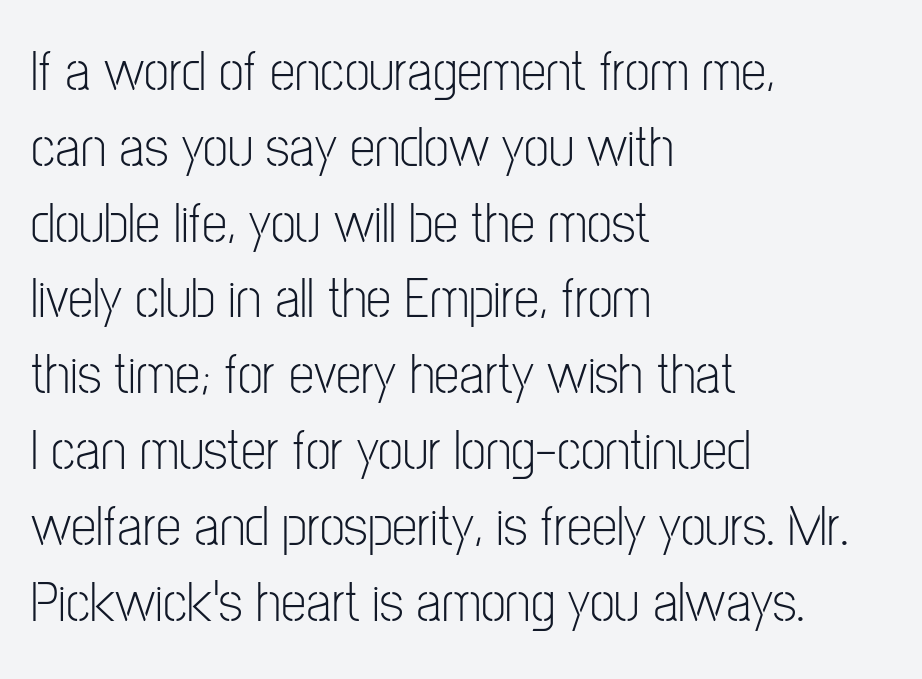
{"serif": "no", "italic": "no", "bold": "no", "weight": "light", "width": "condensed", "stroke_contrast": "low", "x_height": "medium", "monospaced": "no", "underline": "no", "align": "left", "line_spacing": "normal", "line_spacing_ratio": 1.33, "letter_spacing": "normal", "letter_spacing_em": 0.0, "glyph_px": 57}
